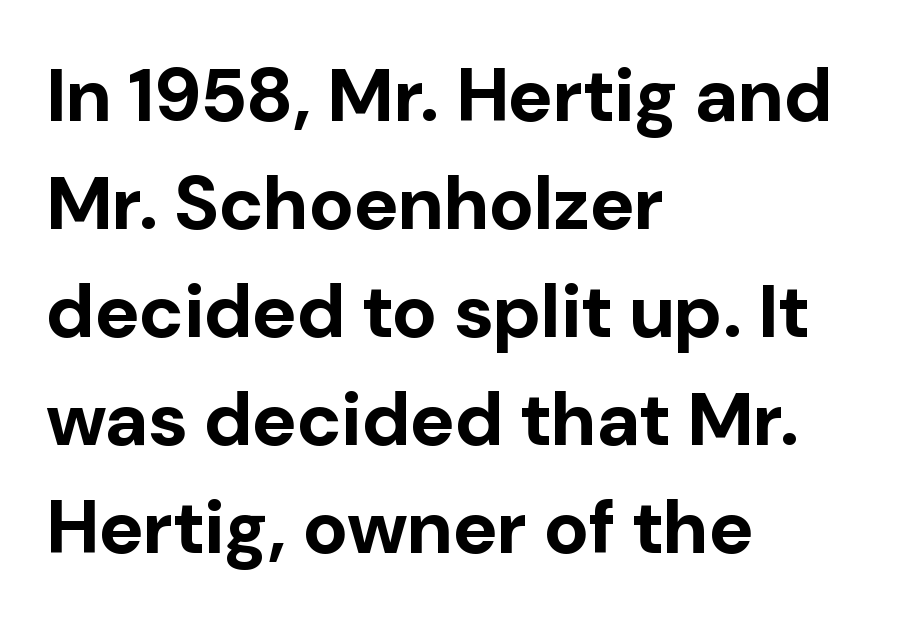
These lines are set flush left with a ragged right edge. The passage shown stacks its lines at a standard gap. A typesetter would mark this as roman, not italic. The type family on display is of the sans-serif kind. Varying glyph widths throughout — classic text-font behaviour. The zone under the glyphs is completely vacant.
